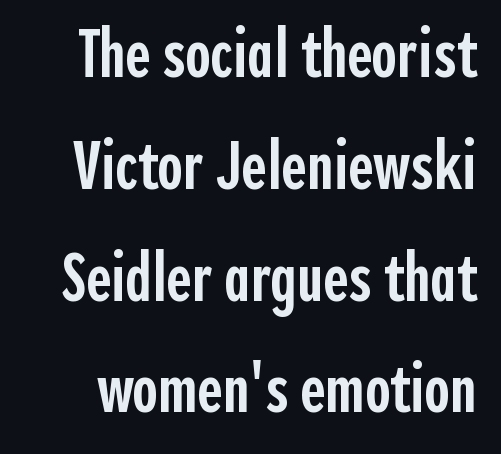
Q: Is the text bold? A: Semi-bold.
Q: Is the text italic (slanted)? A: No, it is upright.
Q: Is the typeface a serif or a sans-serif typeface? A: Sans-serif.
Q: Is the text underlined? A: No.
Q: Is the spacing between letters normal or unusually wide? A: Normal.
Q: Is the spacing between lines tight, normal or loose? A: Normal.
Q: Width (condensed, normal, or wide)? A: Condensed.
Q: x-height? A: Medium.
Q: Monospaced? A: No.
